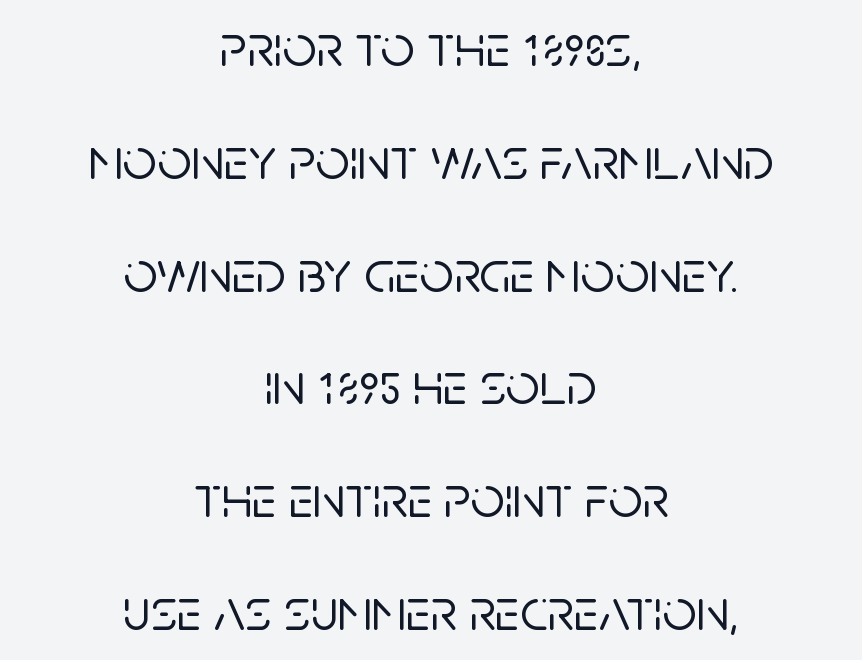
Q: Is the text italic (slanted)? A: No, it is upright.
Q: Is the typeface a serif or a sans-serif typeface? A: Sans-serif.
Q: Is the text underlined? A: No.
Q: How is the paragraph aligned? A: Centered.
Q: Is the spacing between letters normal or unusually wide? A: Normal.
Q: Width (condensed, normal, or wide)? A: Normal.
Q: Stroke contrast? A: Low.
Q: x-height? A: Large.
Q: Monospaced? A: No.
